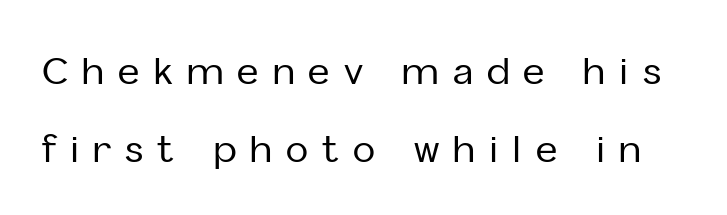
The font family rendered here belongs to the sans-serif group. The passage shown stacks its lines with a broad gap. The line texture is sparse and dotted thanks to wide tracking. Do the characters align in a grid? No, the font is proportional. Descender tails drop into unmarked territory. You can tell it's not italic because the verticals are truly vertical.
